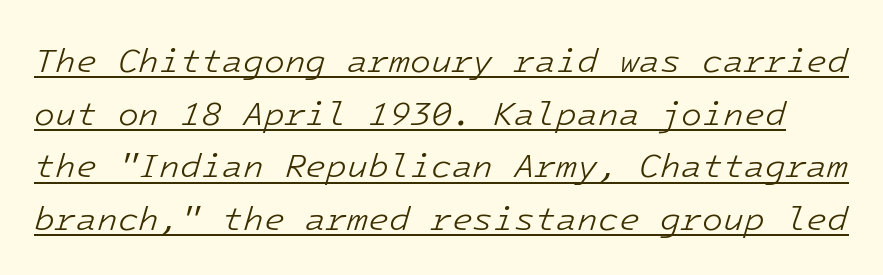
{"italic": "yes", "lean": "right", "slant_degrees": 16, "bold": "no", "weight": "light", "width": "normal", "stroke_contrast": "low", "x_height": "medium", "underline": "yes", "line_spacing": "normal", "line_spacing_ratio": 1.55, "letter_spacing": "normal", "letter_spacing_em": 0.0, "glyph_px": 34}
